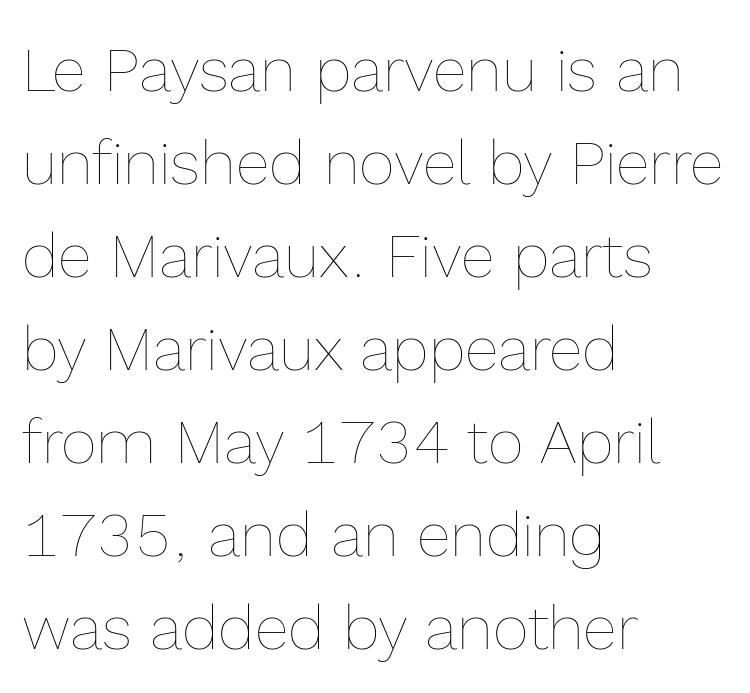
The image shows 62 px thin type, upright; set left-aligned, normal line spacing (1.5x), normal letter spacing, not underlined; a medium x-height.
